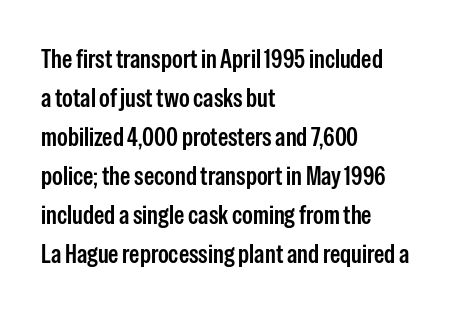
Q: Is the text bold? A: Semi-bold.
Q: Is the text italic (slanted)? A: No, it is upright.
Q: Is the text underlined? A: No.
Q: How is the paragraph aligned? A: Left-aligned.
Q: Is the spacing between letters normal or unusually wide? A: Normal.
Q: Is the spacing between lines tight, normal or loose? A: Normal.
